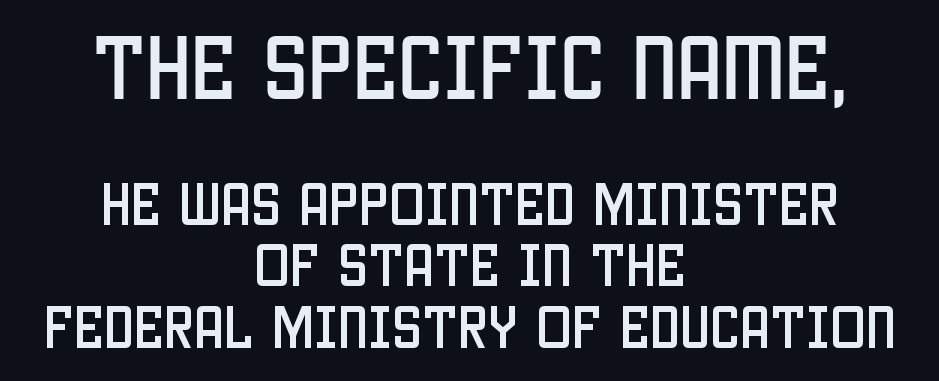
The image shows 72 px condensed sans-serif type, upright; set centered, normal line spacing (1.28x), normal letter spacing, not underlined; the first (top) block is 1.5x larger; low stroke contrast and a large x-height.
